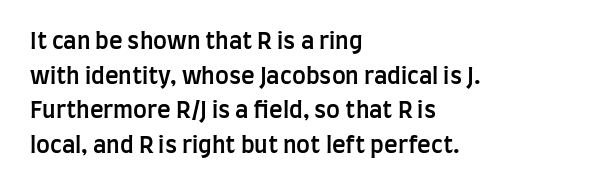
{"italic": "no", "bold": "semi", "underline": "no", "align": "left", "line_spacing": "normal", "line_spacing_ratio": 1.51, "letter_spacing": "normal", "letter_spacing_em": 0.0, "glyph_px": 23}
